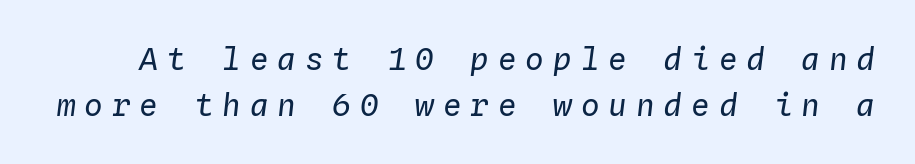
Q: Is the text bold? A: No.
Q: Is the text italic (slanted)? A: Yes, it leans right by about 4 degrees.
Q: Is the text underlined? A: No.
Q: Is the spacing between letters normal or unusually wide? A: Unusually wide.
Q: Is the spacing between lines tight, normal or loose? A: Normal.
Q: Width (condensed, normal, or wide)? A: Normal.
Q: Stroke contrast? A: Low.
Q: x-height? A: Medium.
Q: Monospaced? A: Yes.
